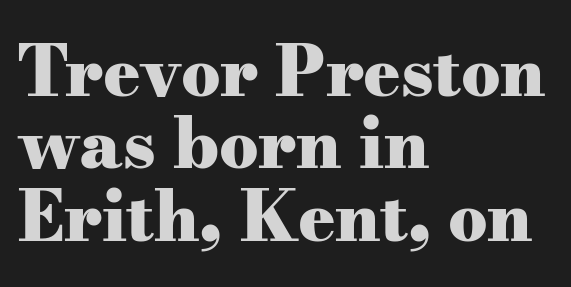
{"serif": "yes", "italic": "no", "bold": "yes", "weight": "heavy", "width": "wide", "stroke_contrast": "medium", "x_height": "small", "monospaced": "no", "underline": "no", "align": "left", "line_spacing": "tight", "line_spacing_ratio": 1.05, "letter_spacing": "normal", "letter_spacing_em": 0.0, "glyph_px": 69}
